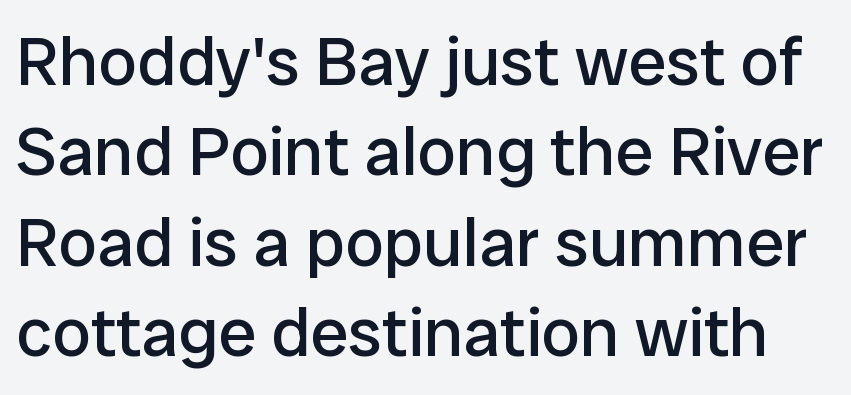
Observe the absence of serifs on each vertical stroke in this sample. This rendering leaves character spacing at its baseline value. These lines were composed using upright roman letters. Here the designer chose a conventional face with non-uniform glyph widths.
